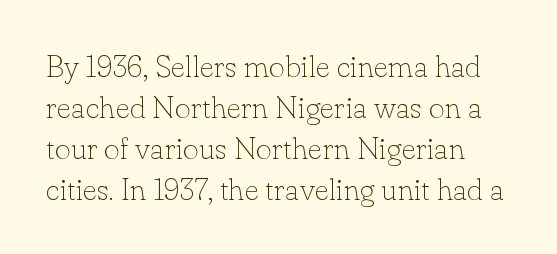
Q: Is the text bold? A: No.
Q: Is the text italic (slanted)? A: No, it is upright.
Q: Is the typeface a serif or a sans-serif typeface? A: Serif.
Q: Is the text underlined? A: No.
Q: Is the spacing between letters normal or unusually wide? A: Normal.
Q: Is the spacing between lines tight, normal or loose? A: Normal.
Q: Width (condensed, normal, or wide)? A: Normal.
Q: Stroke contrast? A: Low.
Q: x-height? A: Small.
Q: Monospaced? A: No.
